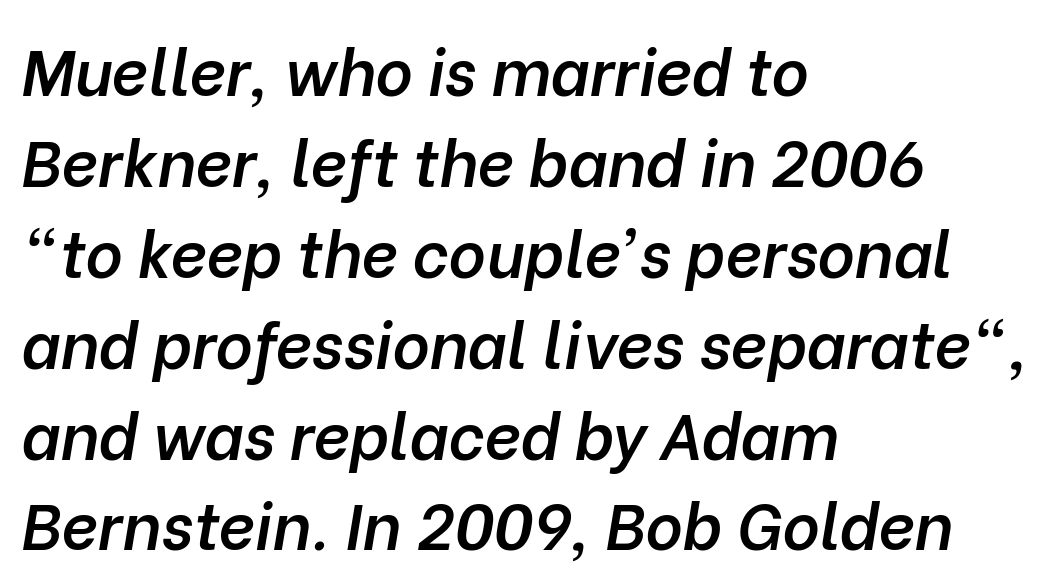
Honestly, the letter spacing is just normal — you wouldn't notice it. The passage shown is not underscored anywhere. Think of a printed novel: that variable character pitch is what you see here. The rendering uses a semibold face; strokes are thickened but not to full bold. If you measured baseline to baseline, you'd find a middling distance.
